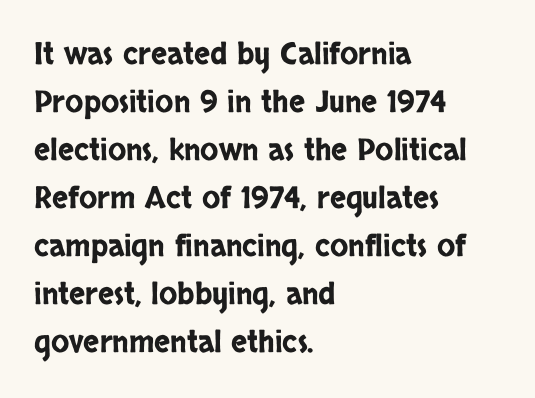
Clear beneath every line of the passage. Caption: multi-line text, flush left, ragged right. Is the letter spacing exaggerated? No — it looks like the ordinary default. Evenly set lines give the paragraph a standard silhouette. Vertical strokes here are truly vertical. Each letter keeps its own natural width here, so spacing adapts to shape.
